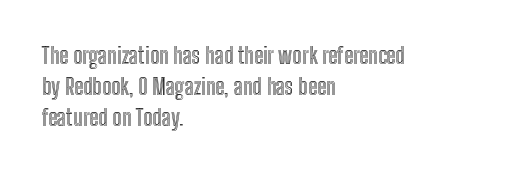
Q: Is the text italic (slanted)? A: No, it is upright.
Q: Is the text underlined? A: No.
Q: How is the paragraph aligned? A: Left-aligned.
Q: Is the spacing between letters normal or unusually wide? A: Normal.
Q: Is the spacing between lines tight, normal or loose? A: Normal.
